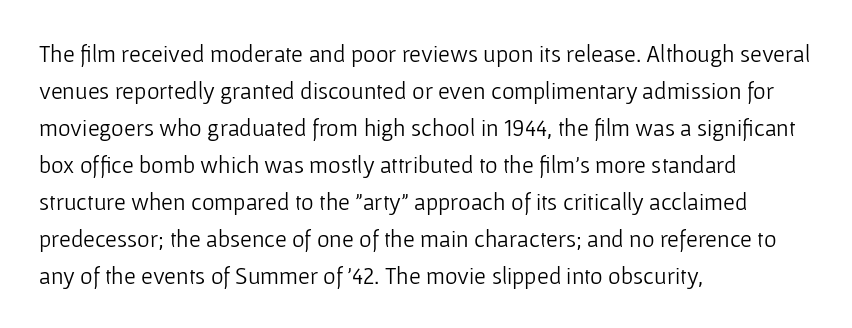
{"italic": "no", "bold": "no", "underline": "no", "align": "left", "line_spacing": "normal", "line_spacing_ratio": 1.54, "letter_spacing": "normal", "letter_spacing_em": 0.0, "glyph_px": 24}
